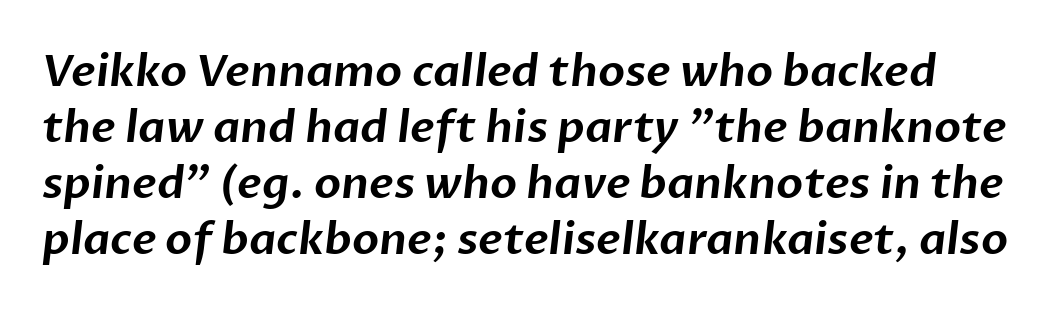
The image shows 44 px sans-serif type; set normal line spacing (1.27x), normal letter spacing, not underlined; low stroke contrast and a medium x-height.
